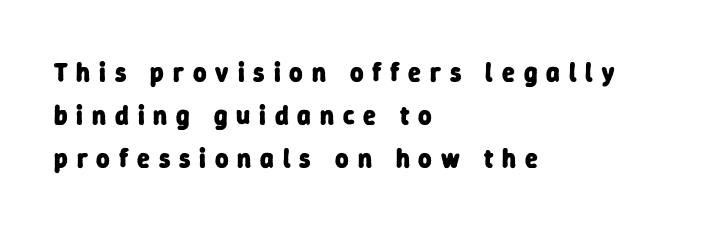
Reading down the block, your eye returns to a fixed left position each line. The horizontal fit of the characters is loose and conspicuously gappy. The vertical gap from one line to the next is medium. Set as a true bold cut, around the 700 mark.
